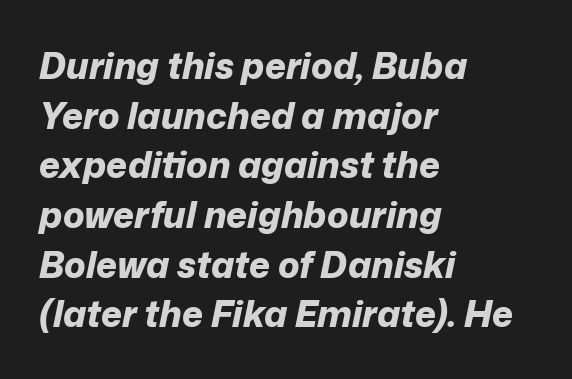
The image shows 36 px bold type, italic (leaning right); set left-aligned, normal line spacing (1.38x), normal letter spacing, not underlined; low stroke contrast and a medium x-height.
